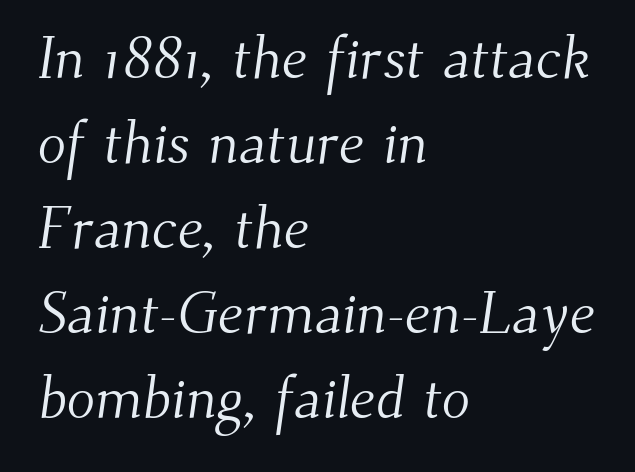
The image shows 59 px light serif type; set left-aligned, normal line spacing (1.44x), normal letter spacing, not underlined; medium stroke contrast and a small x-height.
